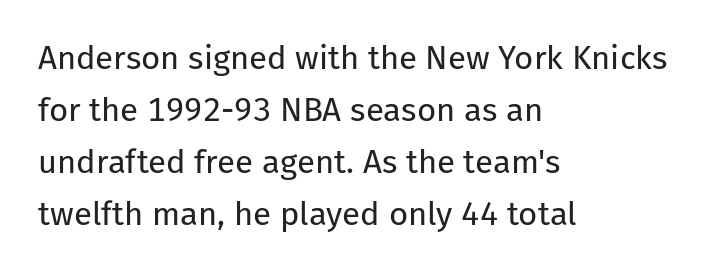
{"serif": "no", "italic": "no", "bold": "no", "weight": "regular", "width": "normal", "stroke_contrast": "low", "x_height": "medium", "monospaced": "no", "underline": "no", "align": "left", "line_spacing": "normal", "line_spacing_ratio": 1.58, "letter_spacing": "normal", "letter_spacing_em": 0.0, "glyph_px": 33}
